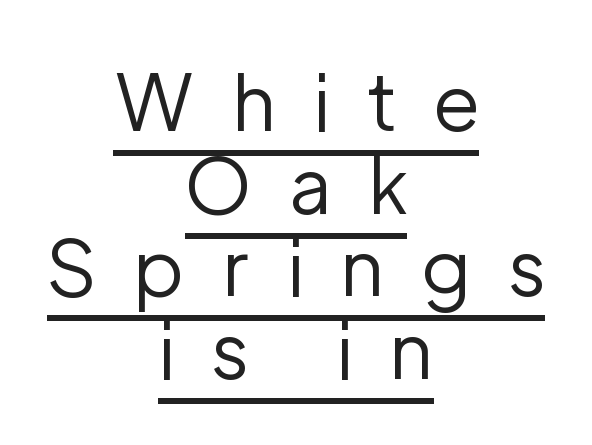
The characters display no serif detailing; their extremities are plain. Underlined type. Leading: reduced. No italicization has been applied; the sample stays upright. The typesetting does not lean heavy: it is not bold. Inter-character spacing is expanded well beyond the font's built-in metrics.
